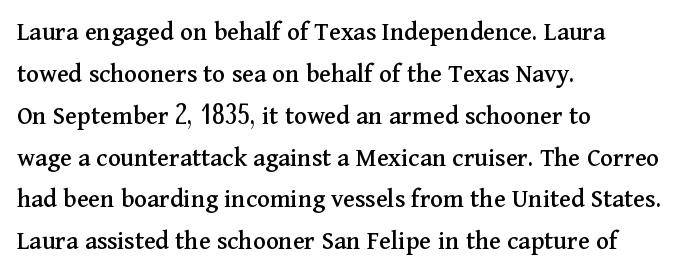
The image shows 27 px text type, upright; set left-aligned, normal line spacing (1.55x), normal letter spacing, not underlined.
